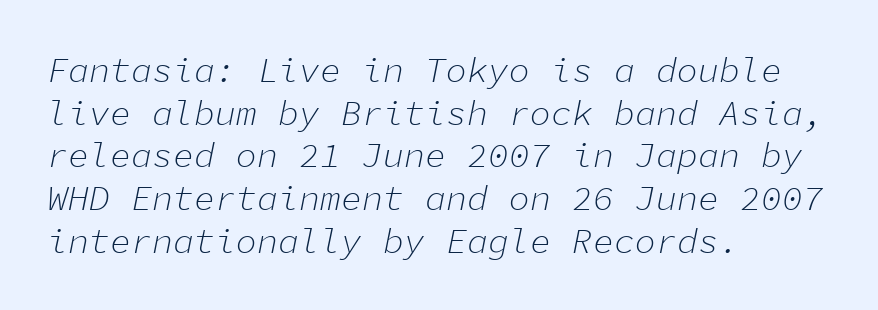
Q: Is the text bold? A: No.
Q: Is the text italic (slanted)? A: Yes, it leans right by about 11 degrees.
Q: Is the text underlined? A: No.
Q: How is the paragraph aligned? A: Left-aligned.
Q: Is the spacing between letters normal or unusually wide? A: Normal.
Q: Width (condensed, normal, or wide)? A: Normal.
Q: Stroke contrast? A: Low.
Q: x-height? A: Medium.
Q: Monospaced? A: Yes.
